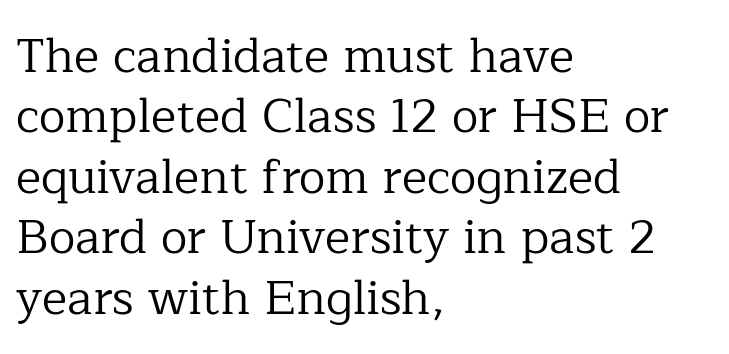
The image shows 48 px regular-weight serif type, upright; set left-aligned, normal line spacing (1.26x), normal letter spacing, not underlined; low stroke contrast and a medium x-height.
